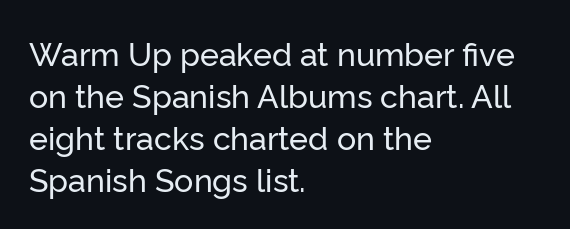
{"serif": "no", "italic": "no", "width": "normal", "stroke_contrast": "low", "x_height": "medium", "monospaced": "no", "underline": "no", "align": "left", "line_spacing": "normal", "line_spacing_ratio": 1.31, "letter_spacing": "normal", "letter_spacing_em": 0.0, "glyph_px": 32}
